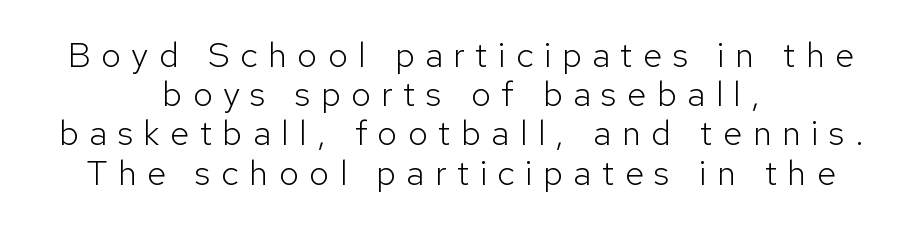
Q: Is the text bold? A: No.
Q: Is the text italic (slanted)? A: No, it is upright.
Q: Is the typeface a serif or a sans-serif typeface? A: Sans-serif.
Q: Is the text underlined? A: No.
Q: How is the paragraph aligned? A: Centered.
Q: Is the spacing between letters normal or unusually wide? A: Unusually wide.
Q: Is the spacing between lines tight, normal or loose? A: Tight.
Q: Width (condensed, normal, or wide)? A: Normal.
Q: Stroke contrast? A: Low.
Q: x-height? A: Medium.
Q: Monospaced? A: No.
